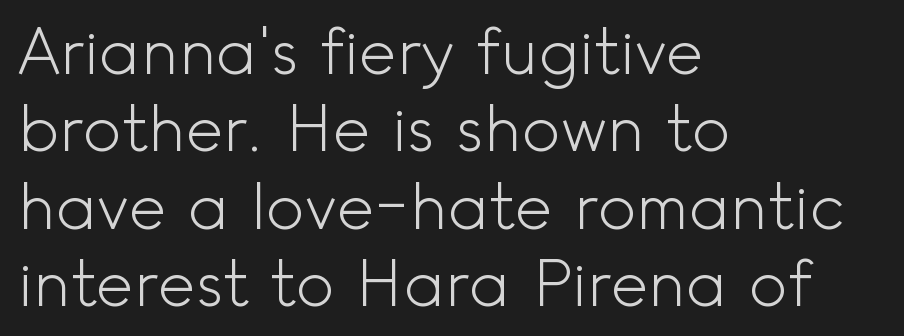
The face used here is rendered with its standard letterfit. The type sits square on the baseline with zero lean. The letters advance in unequal steps, a hallmark of proportional type. The cut favours lightness, reaching ordinary text weight at its darkest. A typesetter would label this face a sans. Has an underline been added? It has not.
